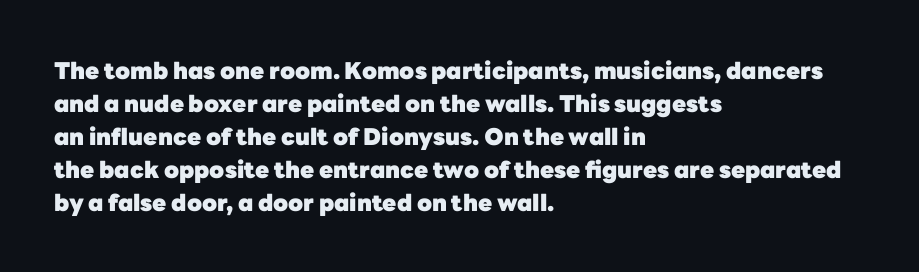
The image shows 23 px bold type, upright; set left-aligned, normal line spacing (1.43x), normal letter spacing, not underlined.
